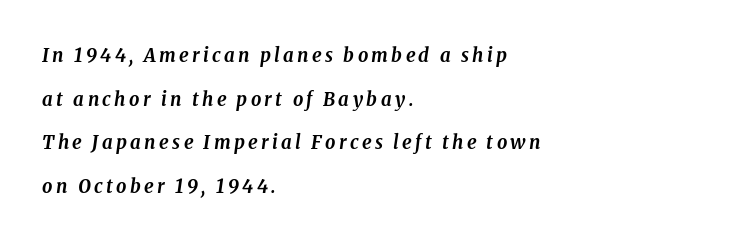
Q: Is the text bold? A: Yes.
Q: Is the text italic (slanted)? A: Yes, it leans right by about 8 degrees.
Q: Is the text underlined? A: No.
Q: How is the paragraph aligned? A: Left-aligned.
Q: Is the spacing between lines tight, normal or loose? A: Loose.
